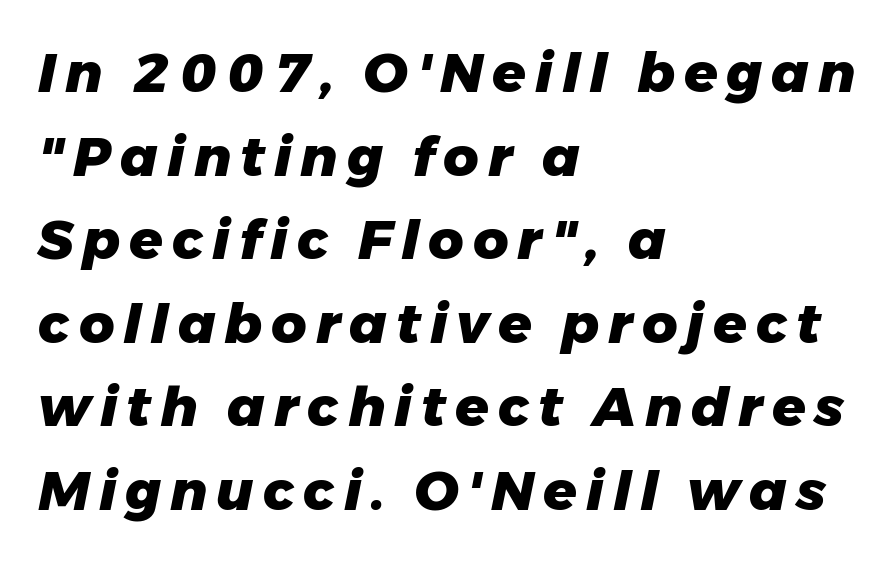
{"italic": "yes", "lean": "right", "slant_degrees": 11, "bold": "yes", "weight": "heavy", "width": "normal", "stroke_contrast": "low", "x_height": "medium", "monospaced": "no", "underline": "no", "align": "left", "line_spacing": "normal", "line_spacing_ratio": 1.52, "glyph_px": 55}
